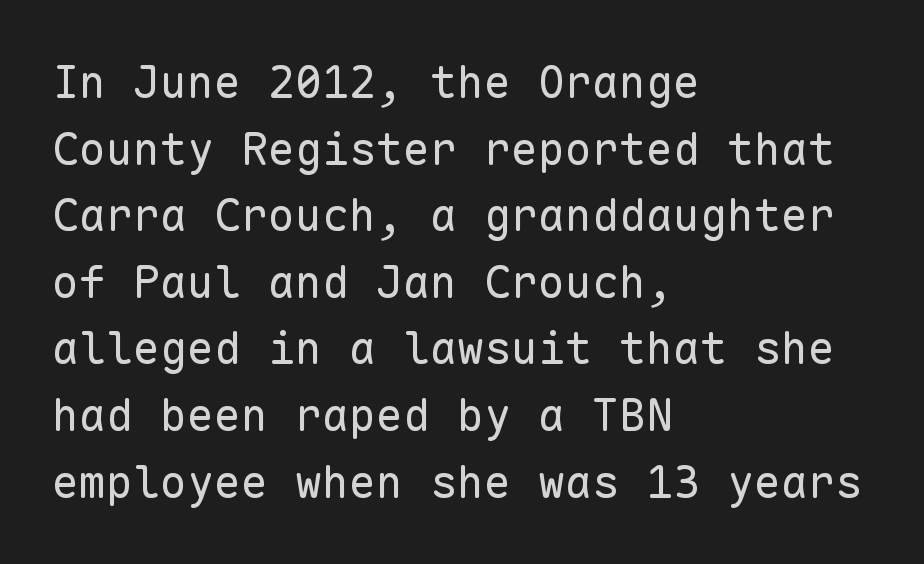
A typesetter would call this monospace, since all characters share one set width. I'd call this a sans setting — the letters go barefoot. The zone under the glyphs is completely vacant. The characters are drawn with everyday or finer stroke widths.
